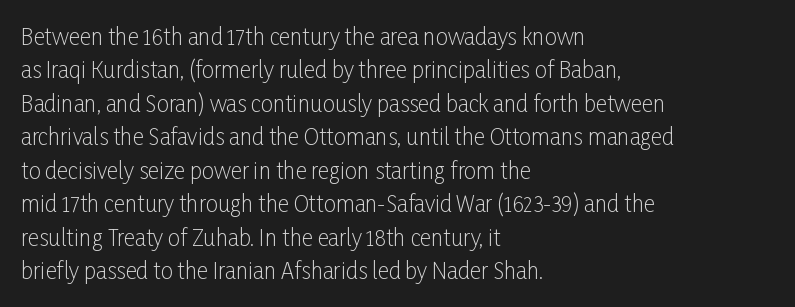
{"italic": "no", "bold": "no", "underline": "no", "align": "left", "line_spacing": "normal", "line_spacing_ratio": 1.52, "letter_spacing": "normal", "letter_spacing_em": 0.0, "glyph_px": 22}
